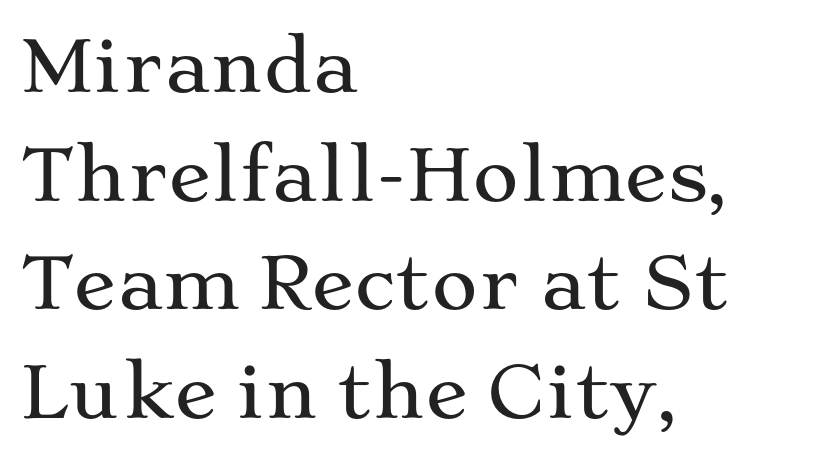
{"serif": "yes", "italic": "no", "width": "wide", "stroke_contrast": "medium", "x_height": "medium", "monospaced": "no", "underline": "no", "align": "left", "line_spacing": "normal", "line_spacing_ratio": 1.53, "letter_spacing": "normal", "letter_spacing_em": 0.0, "glyph_px": 71}
